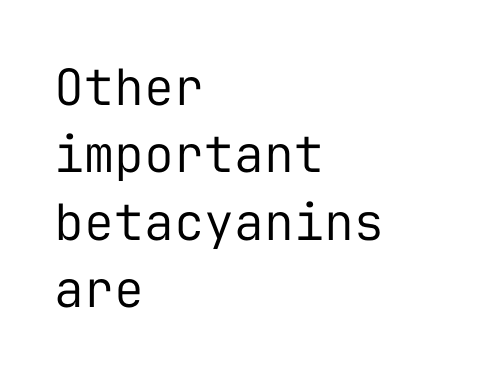
Q: Is the text bold? A: No.
Q: Is the text italic (slanted)? A: No, it is upright.
Q: Is the typeface a serif or a sans-serif typeface? A: Sans-serif.
Q: Is the text underlined? A: No.
Q: How is the paragraph aligned? A: Left-aligned.
Q: Is the spacing between letters normal or unusually wide? A: Normal.
Q: Is the spacing between lines tight, normal or loose? A: Normal.
Q: Width (condensed, normal, or wide)? A: Normal.
Q: Stroke contrast? A: Low.
Q: x-height? A: Medium.
Q: Monospaced? A: Yes.
